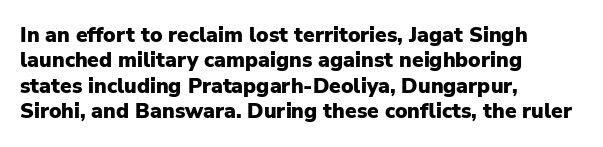
Q: Is the text bold? A: Yes.
Q: Is the text italic (slanted)? A: No, it is upright.
Q: Is the text underlined? A: No.
Q: How is the paragraph aligned? A: Left-aligned.
Q: Is the spacing between letters normal or unusually wide? A: Normal.
